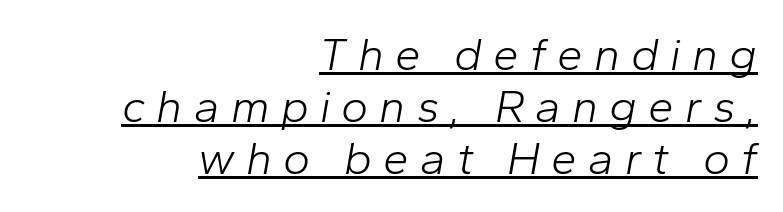
Q: Is the text bold? A: No.
Q: Is the text italic (slanted)? A: Yes, it leans right by about 10 degrees.
Q: Is the text underlined? A: Yes.
Q: How is the paragraph aligned? A: Right-aligned.
Q: Is the spacing between letters normal or unusually wide? A: Unusually wide.
Q: Is the spacing between lines tight, normal or loose? A: Tight.
Q: Width (condensed, normal, or wide)? A: Normal.
Q: Stroke contrast? A: Low.
Q: x-height? A: Medium.
Q: Monospaced? A: No.
